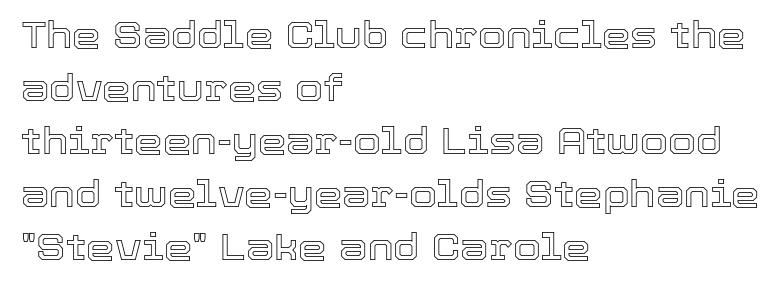
Q: Is the text italic (slanted)? A: No, it is upright.
Q: Is the text underlined? A: No.
Q: How is the paragraph aligned? A: Left-aligned.
Q: Is the spacing between letters normal or unusually wide? A: Normal.
Q: Is the spacing between lines tight, normal or loose? A: Normal.
Q: Width (condensed, normal, or wide)? A: Normal.
Q: x-height? A: Medium.
Q: Monospaced? A: No.
